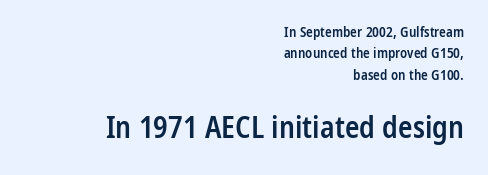
You could not count columns in this text — the font is proportionally spaced. The more generous point size was reserved for the lower chunk. Only glyphs here, with clear space below each row. Unlike italic type, these characters show no tilt at all. The font family rendered here belongs to the sans-serif group.
